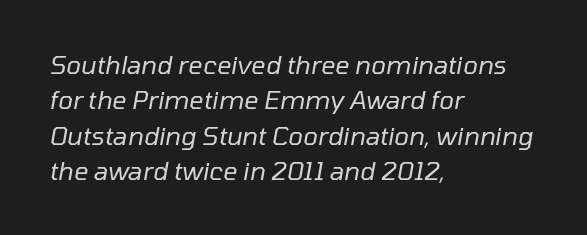
Q: Is the text bold? A: No.
Q: Is the text italic (slanted)? A: Yes, it leans right by about 10 degrees.
Q: Is the text underlined? A: No.
Q: How is the paragraph aligned? A: Left-aligned.
Q: Is the spacing between letters normal or unusually wide? A: Normal.
Q: Is the spacing between lines tight, normal or loose? A: Normal.
